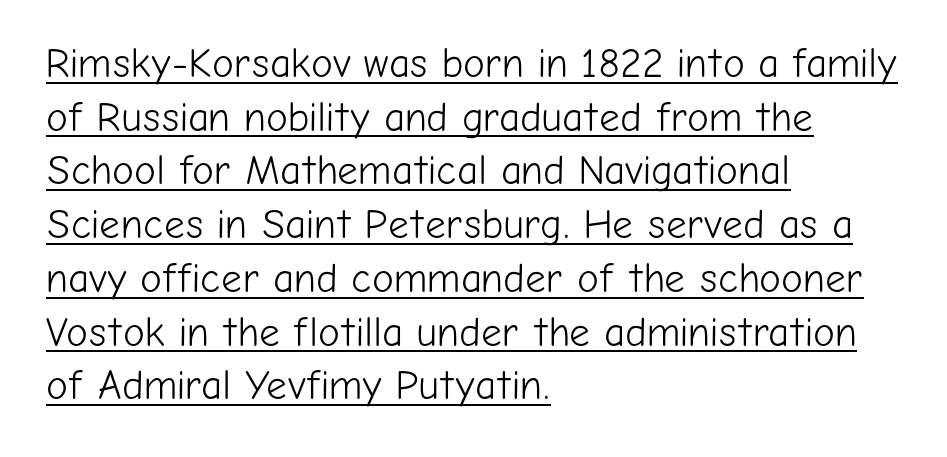
The image shows 41 px light sans-serif type, upright; set left-aligned, normal line spacing (1.31x), normal letter spacing, underlined; low stroke contrast and a medium x-height.
